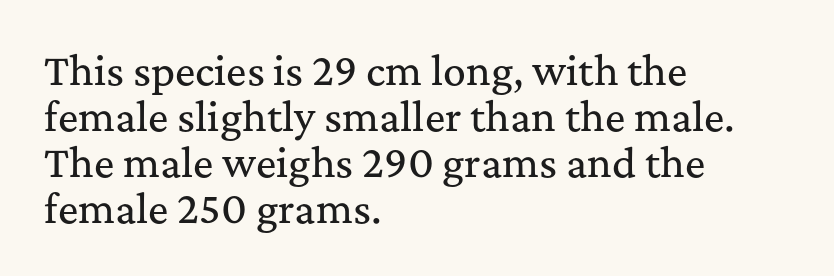
Q: Is the text italic (slanted)? A: No, it is upright.
Q: Is the typeface a serif or a sans-serif typeface? A: Serif.
Q: Is the text underlined? A: No.
Q: How is the paragraph aligned? A: Left-aligned.
Q: Is the spacing between letters normal or unusually wide? A: Normal.
Q: Width (condensed, normal, or wide)? A: Normal.
Q: Stroke contrast? A: Medium.
Q: x-height? A: Medium.
Q: Monospaced? A: No.
